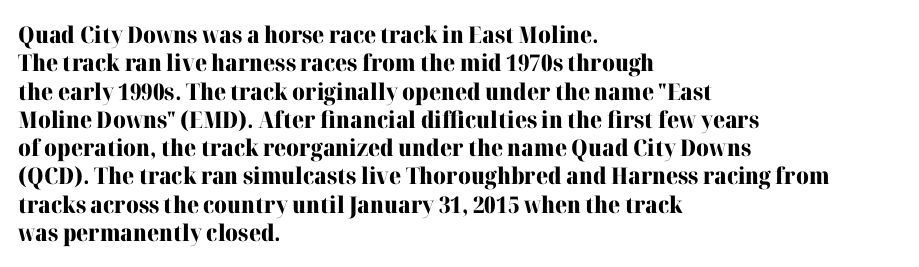
The image shows 23 px bold type, upright; set left-aligned, line spacing 1.23x, normal letter spacing, not underlined.
